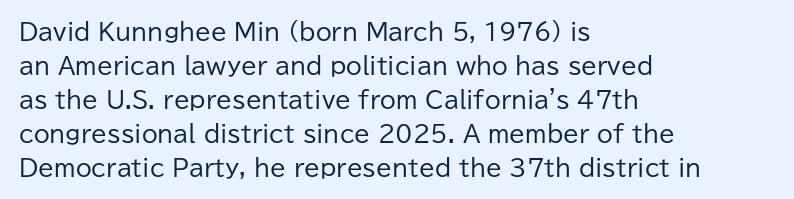
The type sits square on the baseline with zero lean. Stem width sits at or under what a default text font uses. Horizontally, the lines are justified to the leading edge only. This sample keeps an unexceptional amount of space between lines. The space beneath each line is pristine and unruled. There is no visible air inserted between adjacent glyphs.
